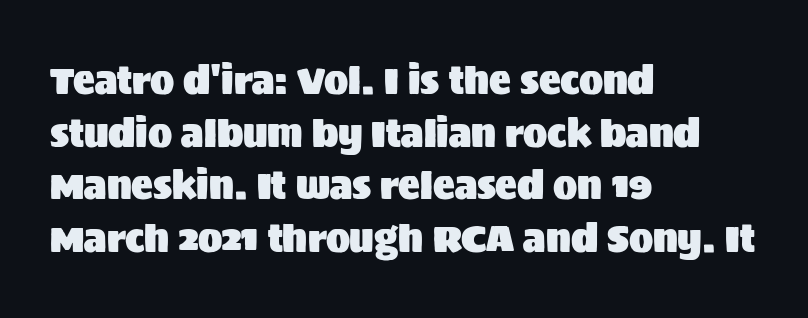
What's the leading like? Ordinary, nothing unusual. The rendering anchors every line to the left-hand side. The face used here is proportionally spaced, like ordinary book or web type. Letters rest on an invisible, unmarked baseline. The lettering holds an erect, upright posture throughout.
